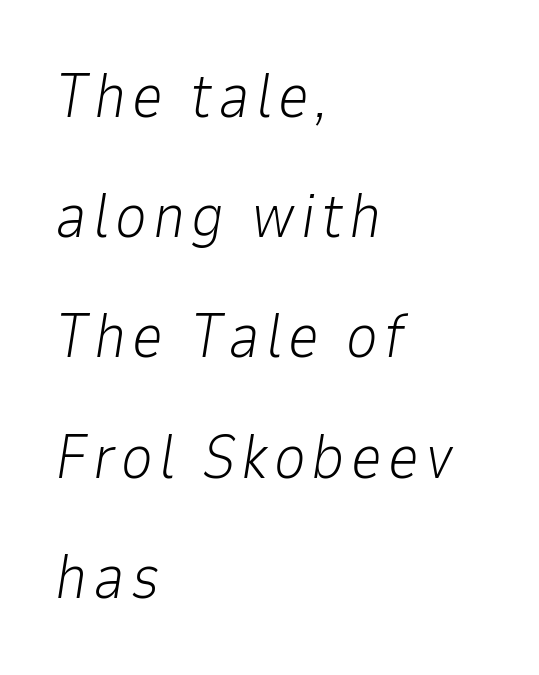
{"italic": "yes", "lean": "right", "slant_degrees": 9, "bold": "no", "weight": "light", "width": "normal", "stroke_contrast": "low", "x_height": "medium", "monospaced": "no", "underline": "no", "align": "left", "line_spacing": "loose", "line_spacing_ratio": 1.97, "glyph_px": 61}
